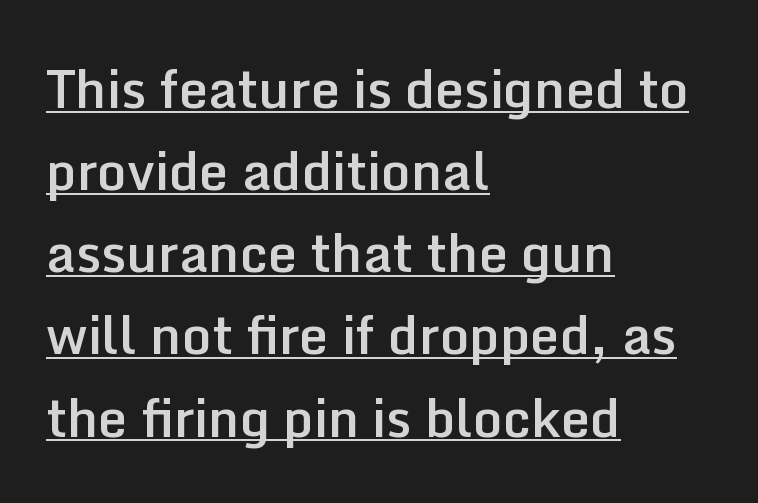
The image shows 52 px semibold sans-serif type, upright; set left-aligned, normal line spacing (1.58x), normal letter spacing, underlined; low stroke contrast and a medium x-height.
